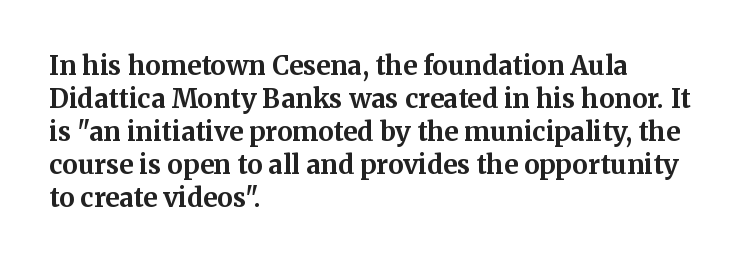
The image shows 26 px bold type, upright; set left-aligned, normal line spacing (1.27x), normal letter spacing, not underlined.
